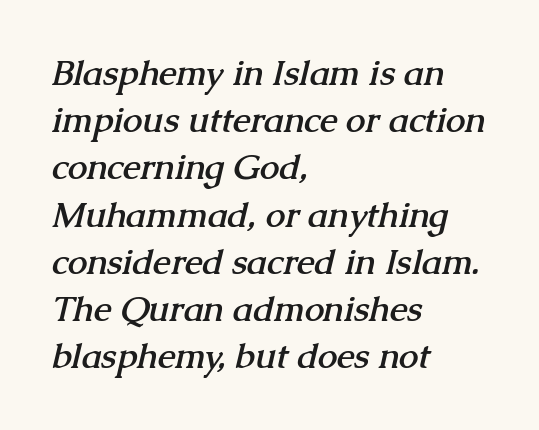
{"serif": "yes", "bold": "yes", "weight": "semibold", "width": "normal", "stroke_contrast": "medium", "x_height": "medium", "monospaced": "no", "underline": "no", "align": "left", "line_spacing": "normal", "line_spacing_ratio": 1.35, "letter_spacing": "normal", "letter_spacing_em": 0.0, "glyph_px": 35}
